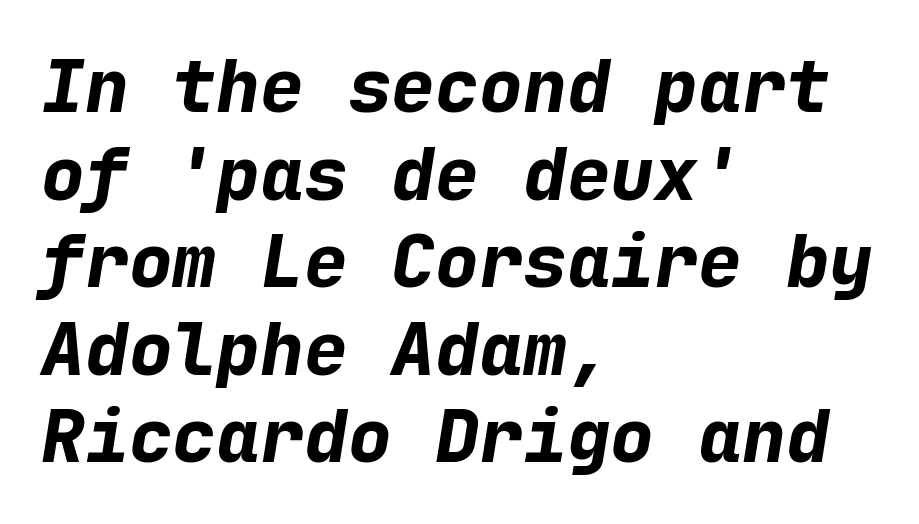
The letterforms sit shoulder to shoulder at normal distance. What weight is shown? A full bold with thick strokes. The string is rendered with underlining switched off. There's an unmistakable incline to the writing here. Monospaced: the letters line up in strict vertical columns.
